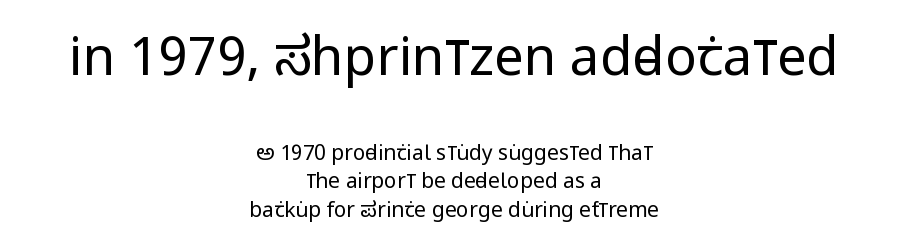
The image shows 53 px regular-weight, condensed sans-serif type, upright; set centered, normal line spacing (1.35x), normal letter spacing, not underlined; the first (top) block is 2.52x larger; low stroke contrast and a large x-height.
